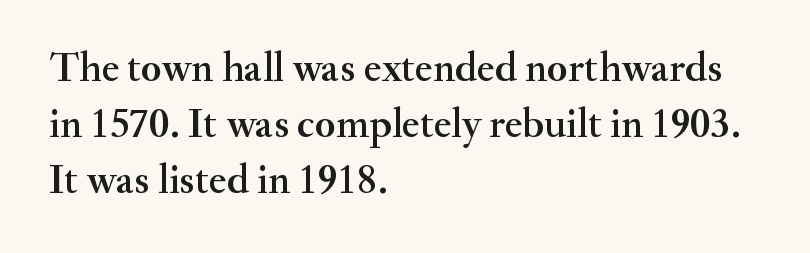
The image shows 42 px serif type, upright; set left-aligned, normal line spacing (1.33x), normal letter spacing, not underlined; medium stroke contrast and a small x-height.
